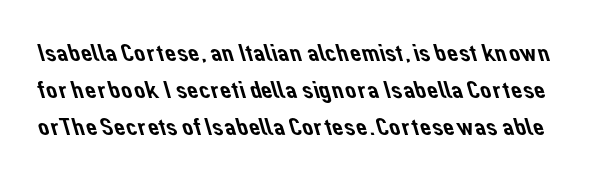
Q: Is the text underlined? A: No.
Q: Is the spacing between letters normal or unusually wide? A: Normal.
Q: Is the spacing between lines tight, normal or loose? A: Normal.
